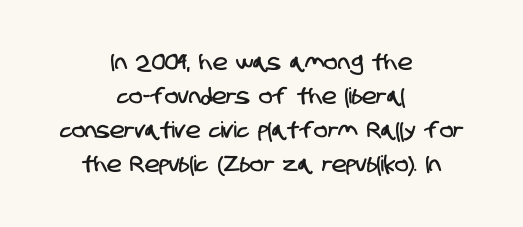
{"underline": "no", "align": "center", "line_spacing": "normal", "line_spacing_ratio": 1.54, "letter_spacing": "normal", "letter_spacing_em": 0.0, "glyph_px": 22}
